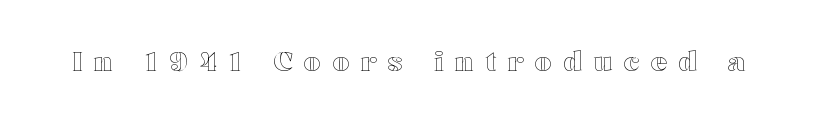
The image shows 27 px text type, upright; set unusually wide letter spacing (+0.42 em), not underlined.
